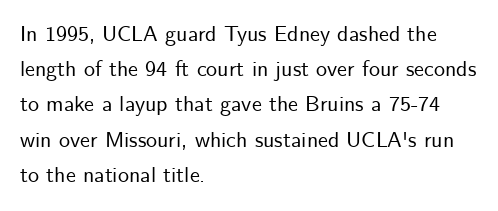
Q: Is the text italic (slanted)? A: No, it is upright.
Q: Is the text underlined? A: No.
Q: How is the paragraph aligned? A: Left-aligned.
Q: Is the spacing between letters normal or unusually wide? A: Normal.
Q: Is the spacing between lines tight, normal or loose? A: Normal.
